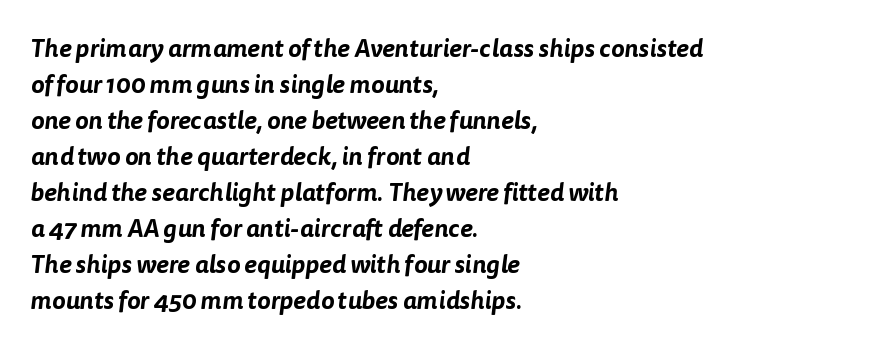
{"underline": "no", "align": "left", "line_spacing": "normal", "line_spacing_ratio": 1.44, "letter_spacing": "normal", "letter_spacing_em": 0.0, "glyph_px": 25}
